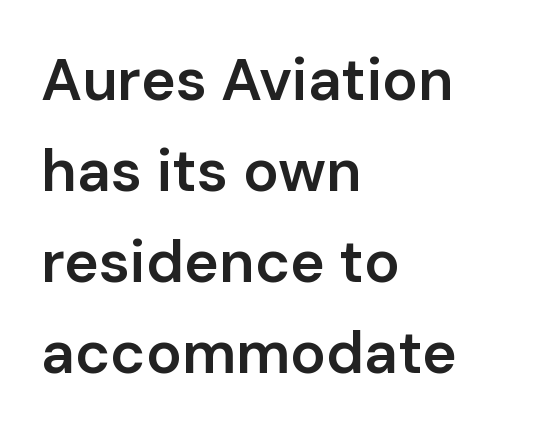
The image shows 59 px semibold sans-serif type, upright; set left-aligned, normal line spacing (1.54x), normal letter spacing, not underlined; low stroke contrast and a medium x-height.
